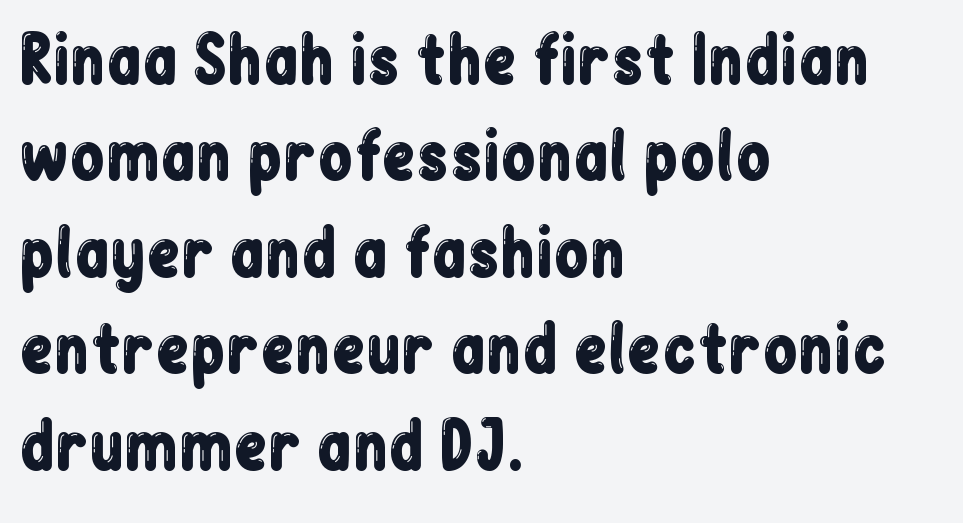
Q: Is the text italic (slanted)? A: No, it is upright.
Q: Is the typeface a serif or a sans-serif typeface? A: Sans-serif.
Q: Is the text underlined? A: No.
Q: How is the paragraph aligned? A: Left-aligned.
Q: Is the spacing between letters normal or unusually wide? A: Normal.
Q: Is the spacing between lines tight, normal or loose? A: Normal.
Q: Width (condensed, normal, or wide)? A: Condensed.
Q: Stroke contrast? A: Low.
Q: x-height? A: Medium.
Q: Monospaced? A: No.
